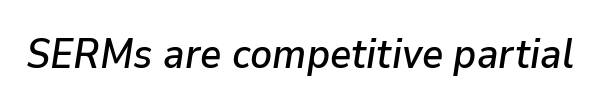
Q: Is the text italic (slanted)? A: Yes, it leans right by about 9 degrees.
Q: Is the text underlined? A: No.
Q: Is the spacing between letters normal or unusually wide? A: Normal.
Q: Width (condensed, normal, or wide)? A: Normal.
Q: Stroke contrast? A: Low.
Q: x-height? A: Medium.
Q: Monospaced? A: No.
